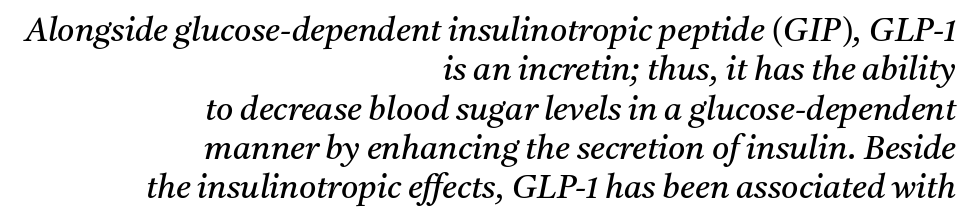
The typography opts for an oblique posture over an upright one. Stroke mass is kept to a normal reading level or below. The face used here is proportionally spaced, like ordinary book or web type. Any mark beneath the type? The region is blank.
